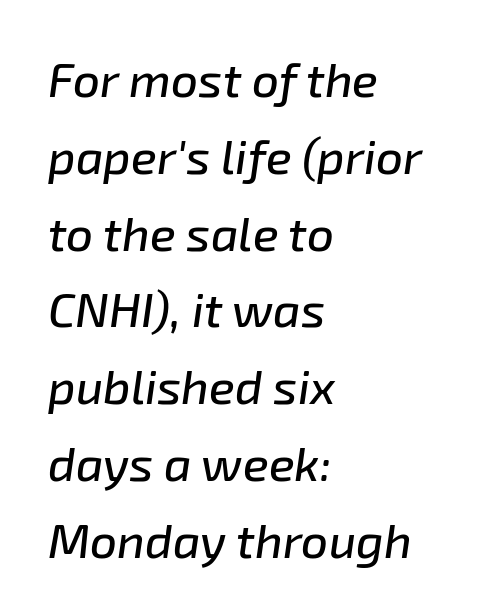
{"italic": "yes", "lean": "right", "slant_degrees": 8, "width": "normal", "stroke_contrast": "low", "x_height": "medium", "monospaced": "no", "underline": "no", "align": "left", "line_spacing": "normal", "line_spacing_ratio": 1.6, "letter_spacing": "normal", "letter_spacing_em": 0.0, "glyph_px": 48}
